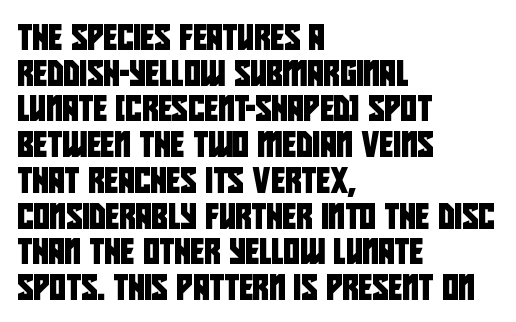
Characters follow at the spacing the type designer built in. Each new line begins a customary step beneath the previous one. Any mark beneath the type? The region is blank. The paragraph has a hard left edge and a soft right edge.
